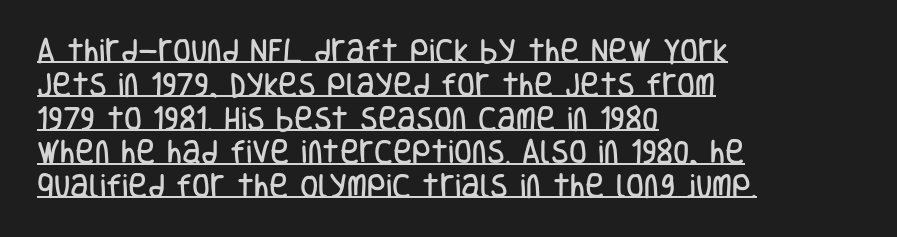
{"italic": "no", "underline": "yes", "align": "left", "line_spacing": "normal", "line_spacing_ratio": 1.3, "letter_spacing": "normal", "letter_spacing_em": 0.0, "glyph_px": 26}
